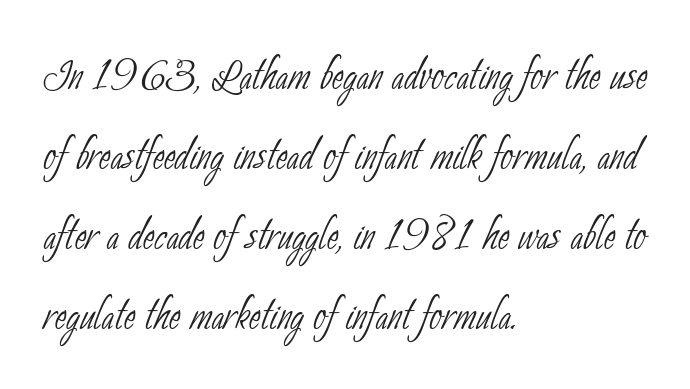
Q: Is the text bold? A: No.
Q: Is the typeface a serif or a sans-serif typeface? A: Sans-serif.
Q: Is the text underlined? A: No.
Q: How is the paragraph aligned? A: Left-aligned.
Q: Is the spacing between letters normal or unusually wide? A: Normal.
Q: Is the spacing between lines tight, normal or loose? A: Normal.
Q: Width (condensed, normal, or wide)? A: Condensed.
Q: Stroke contrast? A: Low.
Q: x-height? A: Small.
Q: Monospaced? A: No.
